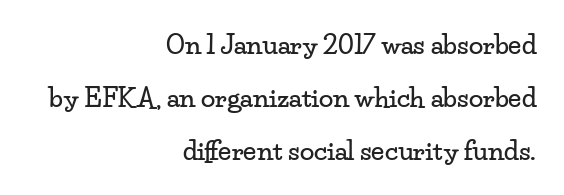
{"italic": "no", "underline": "no", "align": "right", "line_spacing": "loose", "line_spacing_ratio": 2.03, "letter_spacing": "normal", "letter_spacing_em": 0.0, "glyph_px": 26}
